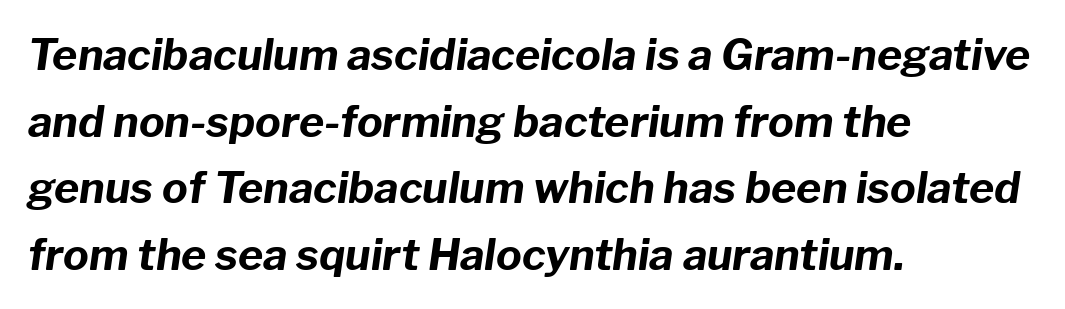
Q: Is the text bold? A: Yes.
Q: Is the text italic (slanted)? A: Yes, it leans right by about 8 degrees.
Q: Is the text underlined? A: No.
Q: How is the paragraph aligned? A: Left-aligned.
Q: Is the spacing between letters normal or unusually wide? A: Normal.
Q: Is the spacing between lines tight, normal or loose? A: Normal.
Q: Width (condensed, normal, or wide)? A: Normal.
Q: Stroke contrast? A: Low.
Q: x-height? A: Medium.
Q: Monospaced? A: No.
